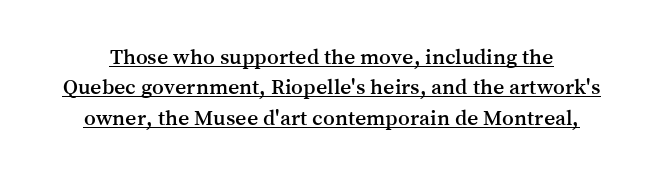
The image shows 22 px text type, upright; set normal line spacing (1.38x), normal letter spacing, underlined.
